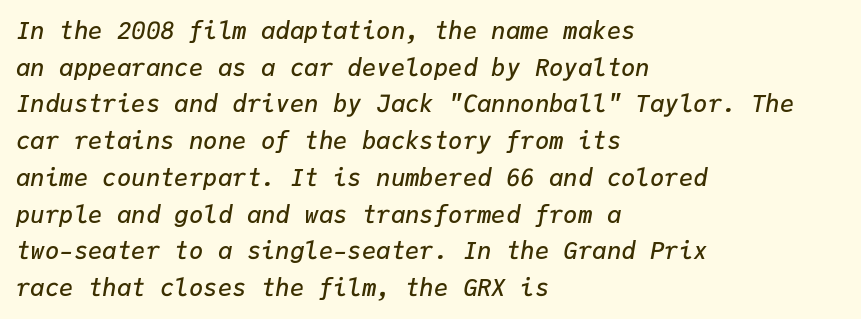
The space beneath each line is pristine and unruled. Slant detected: the letters are inclined. Slightly chunky letters — semibold, I'd say, not full bold. Each word holds together tightly as a unit, with standard inter-letter gaps. Quick note: interline space is typical. Teacher's note: observe the even left margin — that is flush-left alignment.
